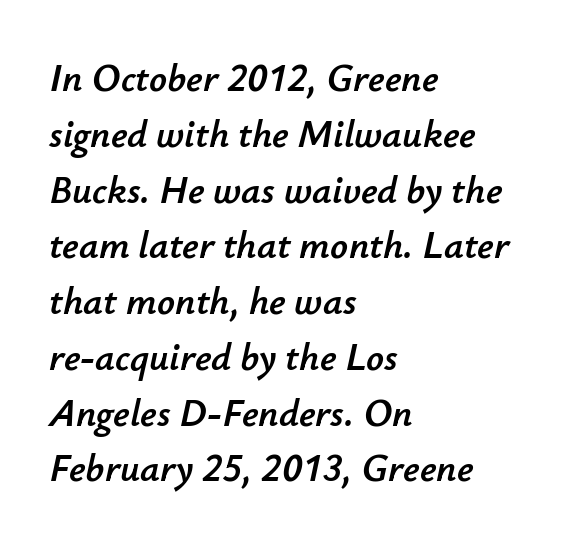
{"italic": "yes", "lean": "right", "slant_degrees": 12, "width": "normal", "stroke_contrast": "low", "x_height": "small", "monospaced": "no", "underline": "no", "align": "left", "line_spacing": "normal", "line_spacing_ratio": 1.43, "letter_spacing": "normal", "letter_spacing_em": 0.0, "glyph_px": 39}
